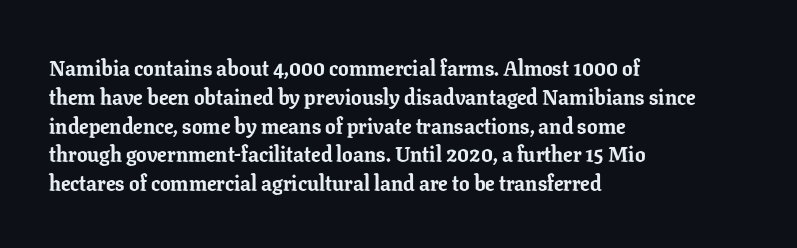
Leftover space on each line is placed entirely after the last word. The baseline area is clear. Tracking value appears to be zero — textbook default spacing. Is the type bold? Yes — the strokes are clearly thick and heavy.
